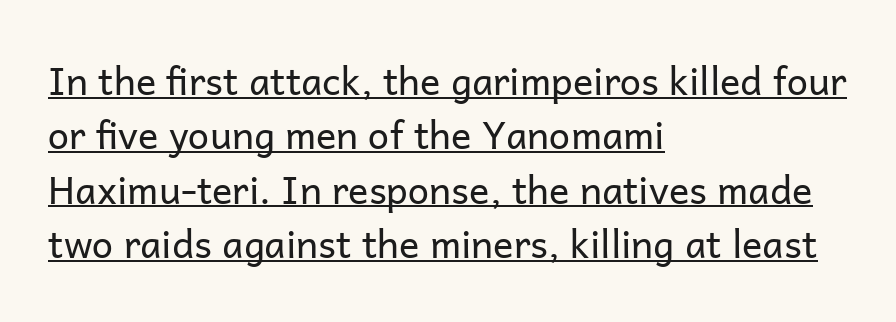
Q: Is the text bold? A: No.
Q: Is the text italic (slanted)? A: No, it is upright.
Q: Is the typeface a serif or a sans-serif typeface? A: Sans-serif.
Q: Is the text underlined? A: Yes.
Q: How is the paragraph aligned? A: Left-aligned.
Q: Is the spacing between letters normal or unusually wide? A: Normal.
Q: Is the spacing between lines tight, normal or loose? A: Normal.
Q: Width (condensed, normal, or wide)? A: Normal.
Q: Stroke contrast? A: Low.
Q: x-height? A: Medium.
Q: Monospaced? A: No.
